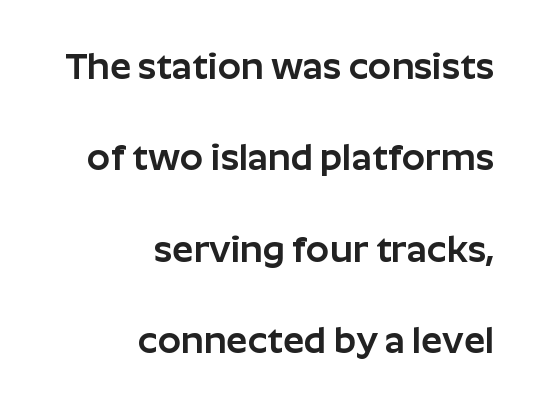
Q: Is the text italic (slanted)? A: No, it is upright.
Q: Is the typeface a serif or a sans-serif typeface? A: Sans-serif.
Q: Is the text underlined? A: No.
Q: How is the paragraph aligned? A: Right-aligned.
Q: Is the spacing between letters normal or unusually wide? A: Normal.
Q: Is the spacing between lines tight, normal or loose? A: Loose.
Q: Width (condensed, normal, or wide)? A: Normal.
Q: Stroke contrast? A: Low.
Q: x-height? A: Medium.
Q: Monospaced? A: No.
